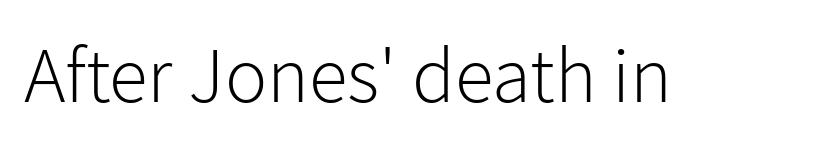
Q: Is the text bold? A: No.
Q: Is the text italic (slanted)? A: No, it is upright.
Q: Is the typeface a serif or a sans-serif typeface? A: Sans-serif.
Q: Is the text underlined? A: No.
Q: Is the spacing between letters normal or unusually wide? A: Normal.
Q: Width (condensed, normal, or wide)? A: Normal.
Q: Stroke contrast? A: Low.
Q: x-height? A: Medium.
Q: Monospaced? A: No.
